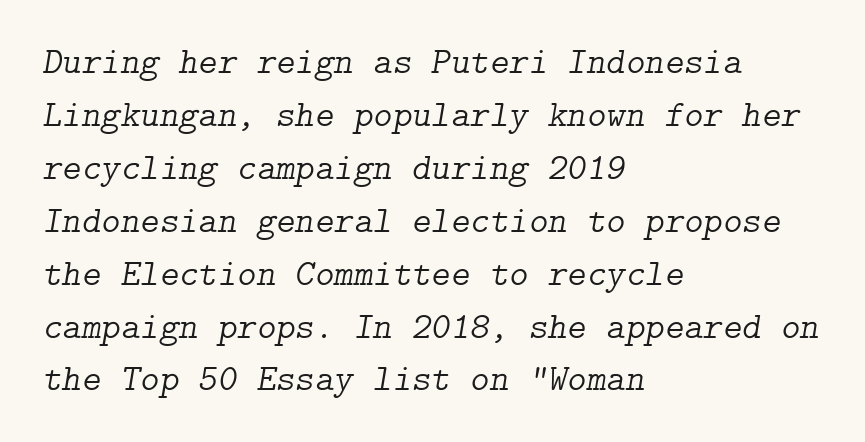
{"serif": "yes", "italic": "yes", "lean": "right", "slant_degrees": 9, "bold": "no", "weight": "light", "width": "normal", "stroke_contrast": "low", "x_height": "medium", "underline": "no", "align": "left", "line_spacing": "normal", "line_spacing_ratio": 1.43, "letter_spacing": "normal", "letter_spacing_em": 0.0, "glyph_px": 37}
